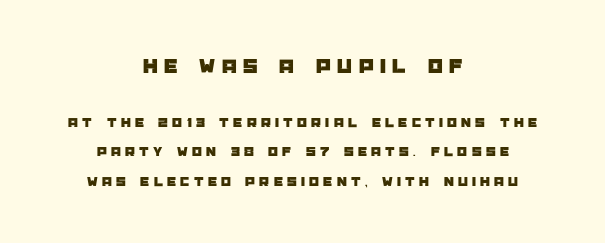
The letterforms stand isolated, each surrounded by extra space. Typesetter's note — upper block bumped up in size, lower block left smaller. The lines in this sample share a center point and differ in where they start and stop. This rendering features lettering with no underline. A typesetter would call this leading open, well beyond the default.
